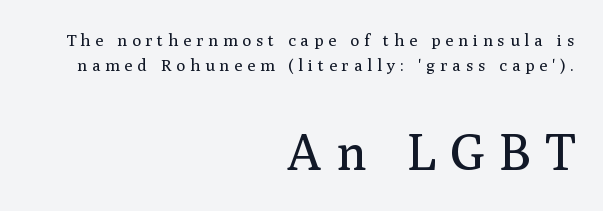
{"serif": "yes", "italic": "no", "bold": "no", "weight": "regular", "width": "normal", "stroke_contrast": "medium", "x_height": "medium", "monospaced": "no", "underline": "no", "align": "right", "line_spacing": "normal", "line_spacing_ratio": 1.47, "letter_spacing": "wide", "letter_spacing_em": 0.28, "larger_block": "second", "size_ratio": 3.0, "glyph_px": 51}
